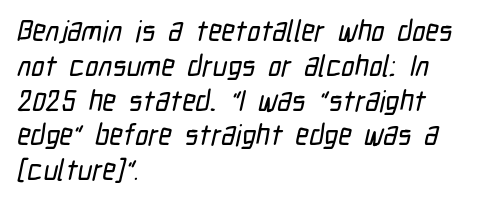
Q: Is the typeface a serif or a sans-serif typeface? A: Sans-serif.
Q: Is the text underlined? A: No.
Q: How is the paragraph aligned? A: Left-aligned.
Q: Is the spacing between letters normal or unusually wide? A: Normal.
Q: Width (condensed, normal, or wide)? A: Condensed.
Q: Stroke contrast? A: Low.
Q: x-height? A: Medium.
Q: Monospaced? A: No.
